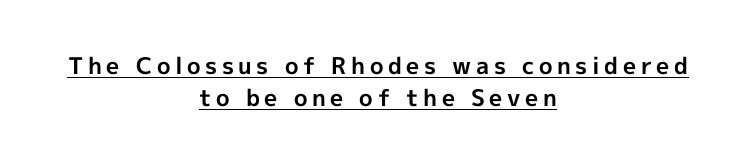
Baseline-to-baseline distance is the conventional proportion of letter height. The letters are spread apart with noticeably loose tracking. A dark, heavy texture on the line: the type is bold. Horizontally, the lines are justified to the midpoint only.
